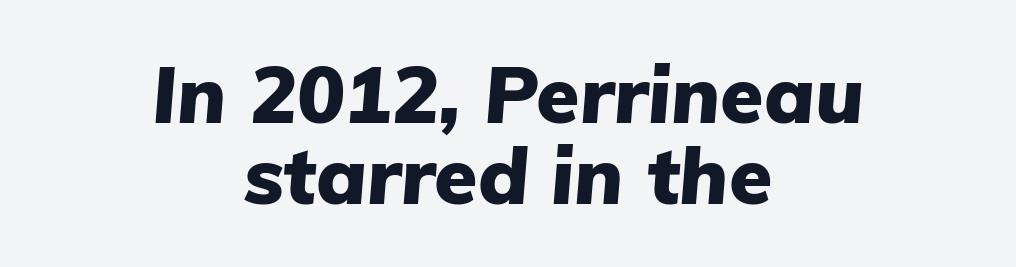
Q: Is the text bold? A: Yes.
Q: Is the text italic (slanted)? A: Yes, it leans right by about 5 degrees.
Q: Is the text underlined? A: No.
Q: How is the paragraph aligned? A: Centered.
Q: Is the spacing between letters normal or unusually wide? A: Normal.
Q: Is the spacing between lines tight, normal or loose? A: Tight.
Q: Width (condensed, normal, or wide)? A: Normal.
Q: Stroke contrast? A: Low.
Q: x-height? A: Medium.
Q: Monospaced? A: No.
